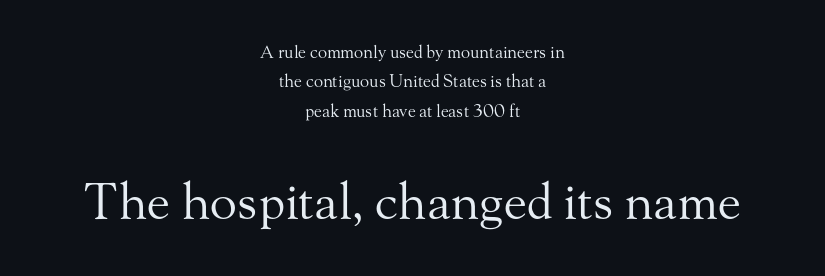
Q: Is the text bold? A: No.
Q: Is the text italic (slanted)? A: No, it is upright.
Q: Is the typeface a serif or a sans-serif typeface? A: Serif.
Q: Is the text underlined? A: No.
Q: How is the paragraph aligned? A: Centered.
Q: Is the spacing between letters normal or unusually wide? A: Normal.
Q: Which block of text is set in a larger size, the first (top) or the second (bottom)? A: The second (bottom) one.
Q: Width (condensed, normal, or wide)? A: Normal.
Q: Stroke contrast? A: Medium.
Q: x-height? A: Small.
Q: Monospaced? A: No.
